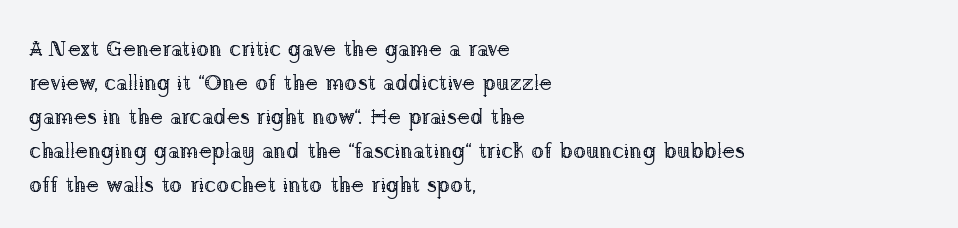
Q: Is the text bold? A: No.
Q: Is the text italic (slanted)? A: No, it is upright.
Q: Is the text underlined? A: No.
Q: How is the paragraph aligned? A: Left-aligned.
Q: Is the spacing between letters normal or unusually wide? A: Normal.
Q: Is the spacing between lines tight, normal or loose? A: Normal.
